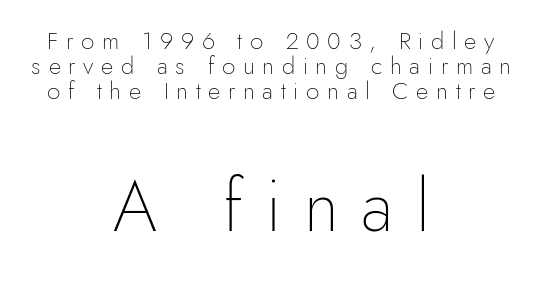
{"serif": "no", "italic": "no", "bold": "no", "weight": "thin", "width": "normal", "stroke_contrast": "low", "x_height": "small", "monospaced": "no", "underline": "no", "align": "center", "line_spacing": "tight", "line_spacing_ratio": 1.05, "letter_spacing": "wide", "letter_spacing_em": 0.32, "larger_block": "second", "size_ratio": 2.96, "glyph_px": 71}
